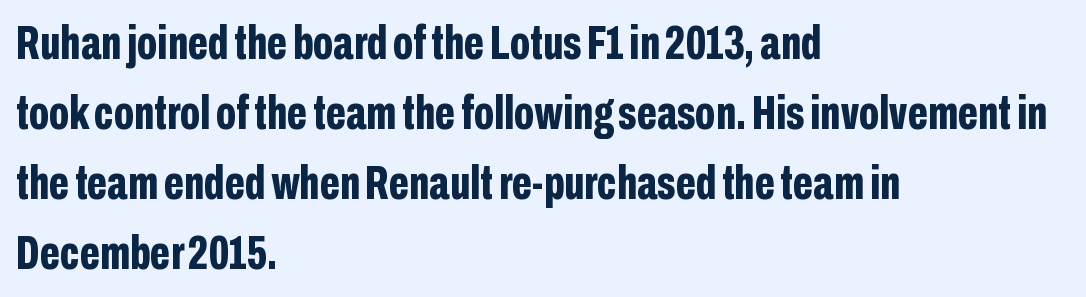
{"serif": "no", "italic": "no", "bold": "yes", "weight": "bold", "width": "condensed", "stroke_contrast": "low", "x_height": "medium", "monospaced": "no", "underline": "no", "align": "left", "line_spacing": "normal", "line_spacing_ratio": 1.46, "letter_spacing": "normal", "letter_spacing_em": 0.0, "glyph_px": 48}
